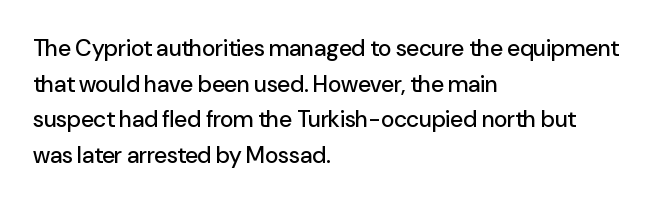
Q: Is the text italic (slanted)? A: No, it is upright.
Q: Is the text underlined? A: No.
Q: How is the paragraph aligned? A: Left-aligned.
Q: Is the spacing between letters normal or unusually wide? A: Normal.
Q: Is the spacing between lines tight, normal or loose? A: Normal.
